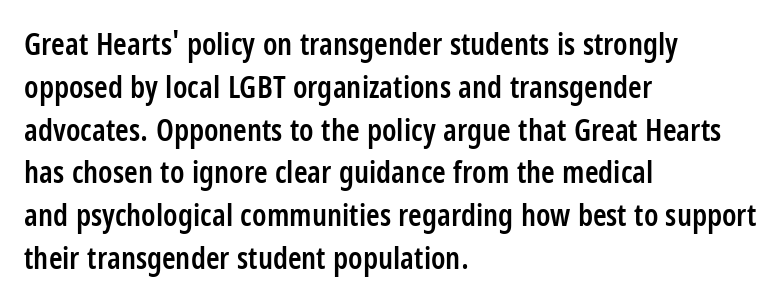
{"serif": "no", "italic": "no", "bold": "semi", "weight": "semibold", "width": "condensed", "stroke_contrast": "low", "x_height": "large", "monospaced": "no", "underline": "no", "align": "left", "line_spacing": "normal", "line_spacing_ratio": 1.38, "letter_spacing": "normal", "letter_spacing_em": 0.0, "glyph_px": 31}
